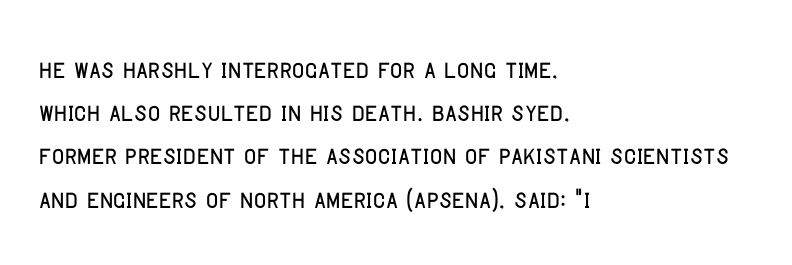
{"serif": "no", "italic": "no", "width": "condensed", "stroke_contrast": "low", "x_height": "large", "monospaced": "no", "underline": "no", "align": "left", "line_spacing": "normal", "line_spacing_ratio": 1.27, "letter_spacing": "normal", "letter_spacing_em": 0.0, "glyph_px": 34}
